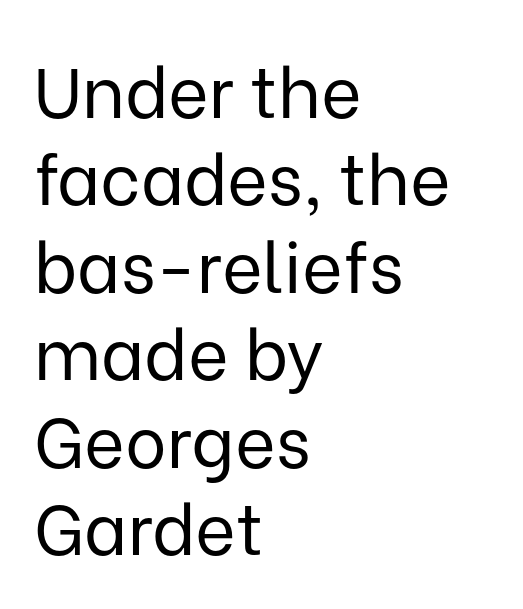
{"serif": "no", "italic": "no", "bold": "no", "weight": "regular", "width": "normal", "stroke_contrast": "low", "x_height": "medium", "monospaced": "no", "underline": "no", "align": "left", "line_spacing": "normal", "line_spacing_ratio": 1.25, "letter_spacing": "normal", "letter_spacing_em": 0.0, "glyph_px": 70}
